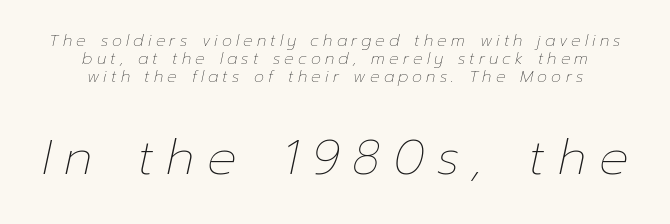
Q: Is the text bold? A: No.
Q: Is the text italic (slanted)? A: Yes, it leans right by about 12 degrees.
Q: Is the text underlined? A: No.
Q: How is the paragraph aligned? A: Centered.
Q: Is the spacing between letters normal or unusually wide? A: Unusually wide.
Q: Is the spacing between lines tight, normal or loose? A: Tight.
Q: Which block of text is set in a larger size, the first (top) or the second (bottom)? A: The second (bottom) one.
Q: Width (condensed, normal, or wide)? A: Normal.
Q: Stroke contrast? A: Low.
Q: x-height? A: Medium.
Q: Monospaced? A: No.
